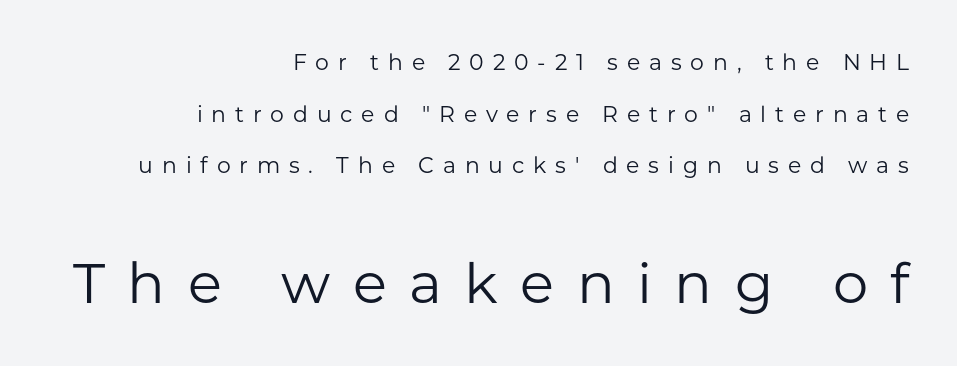
{"serif": "no", "italic": "no", "bold": "no", "weight": "regular", "width": "normal", "stroke_contrast": "low", "x_height": "medium", "monospaced": "no", "underline": "no", "align": "right", "line_spacing": "loose", "line_spacing_ratio": 2.35, "letter_spacing": "wide", "letter_spacing_em": 0.4, "larger_block": "second", "size_ratio": 2.55, "glyph_px": 56}
